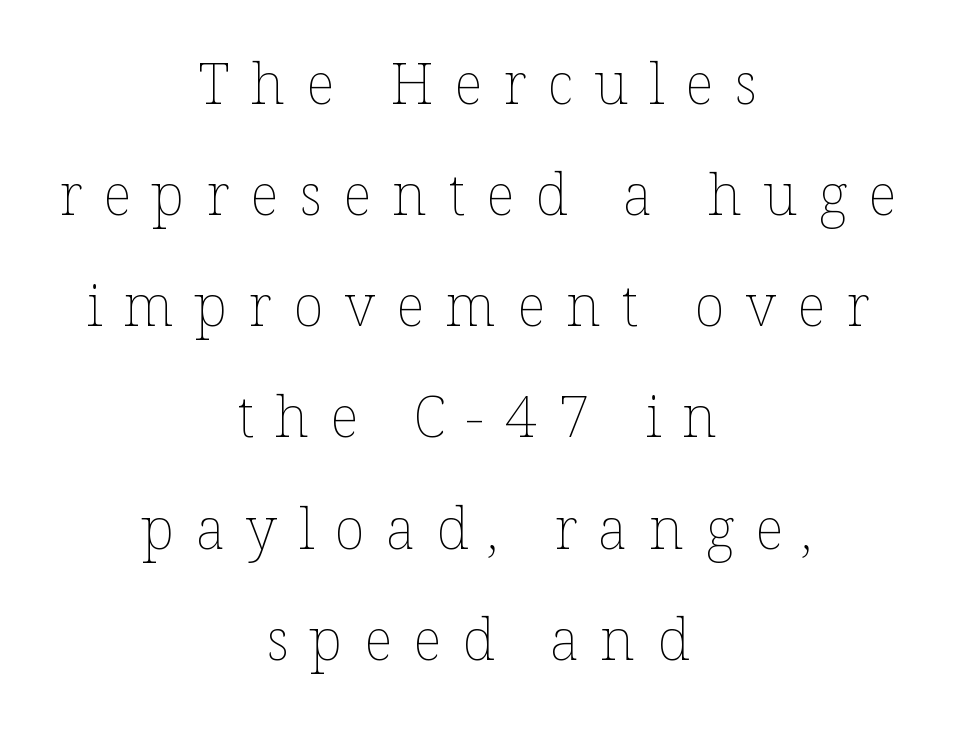
{"italic": "no", "bold": "no", "weight": "thin", "width": "normal", "stroke_contrast": "low", "x_height": "medium", "monospaced": "no", "underline": "no", "align": "center", "line_spacing": "loose", "line_spacing_ratio": 1.95, "letter_spacing": "wide", "letter_spacing_em": 0.37, "glyph_px": 57}
